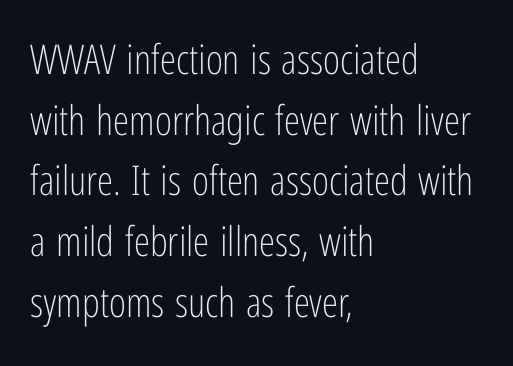
The weight tops out at a normal text grade. Rule under the text: the space is simply empty. If you measured baseline to baseline, you'd find a middling distance. The lettering holds an erect, upright posture throughout. Line beginnings align vertically; line endings do not.
